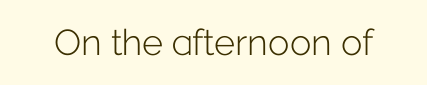
Q: Is the text bold? A: No.
Q: Is the text italic (slanted)? A: No, it is upright.
Q: Is the typeface a serif or a sans-serif typeface? A: Sans-serif.
Q: Is the text underlined? A: No.
Q: Is the spacing between letters normal or unusually wide? A: Normal.
Q: Width (condensed, normal, or wide)? A: Normal.
Q: Stroke contrast? A: Low.
Q: x-height? A: Medium.
Q: Monospaced? A: No.
